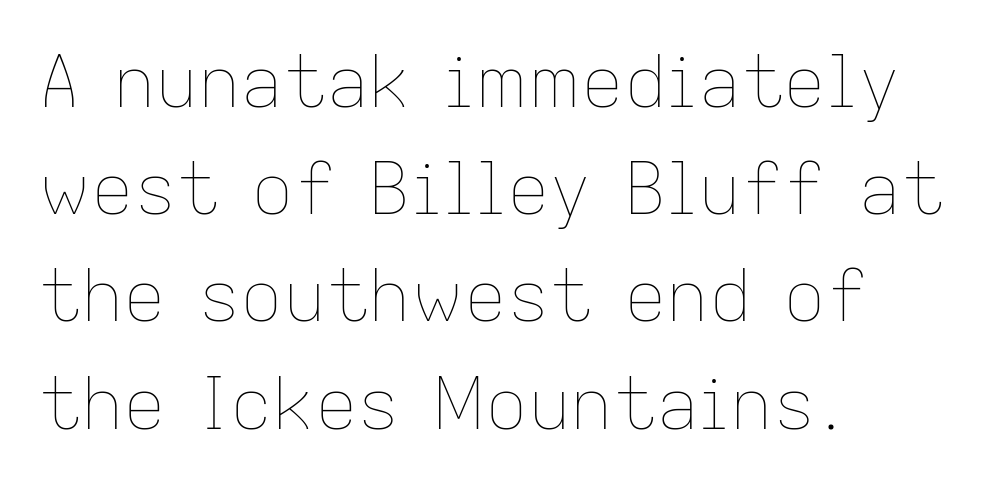
The image shows 71 px thin type, upright; set left-aligned, normal line spacing (1.51x), normal letter spacing, not underlined; low stroke contrast and a medium x-height.
